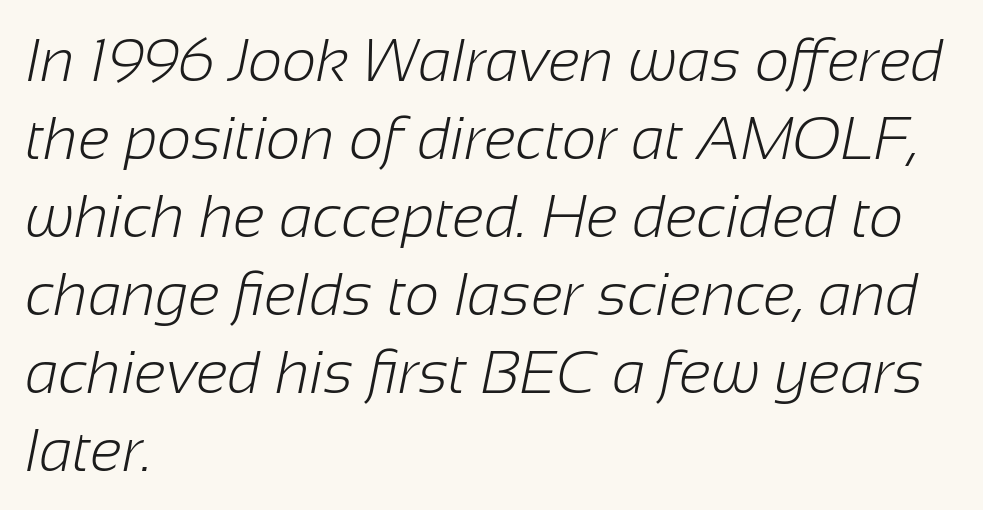
{"serif": "no", "bold": "no", "weight": "light", "width": "normal", "stroke_contrast": "low", "x_height": "medium", "monospaced": "no", "underline": "no", "align": "left", "line_spacing": "normal", "line_spacing_ratio": 1.3, "letter_spacing": "normal", "letter_spacing_em": 0.0, "glyph_px": 60}
